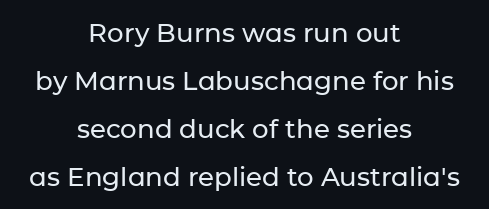
It's the straight-up-and-down kind of type. Between one letter and the next there's only the usual sliver of space. The paragraph has two soft edges and a firm central axis. Beneath every word, the page is bare.
